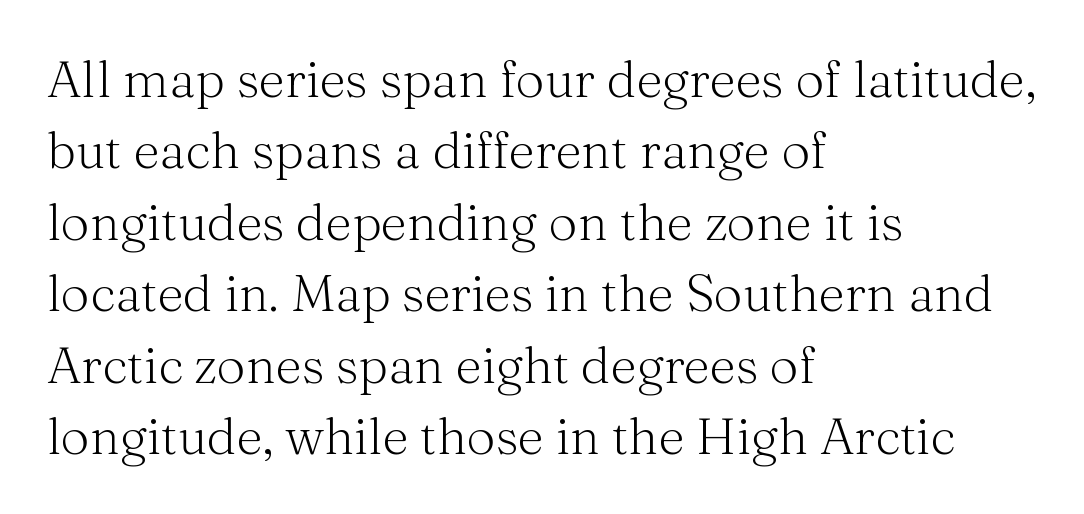
Q: Is the text bold? A: No.
Q: Is the text italic (slanted)? A: No, it is upright.
Q: Is the typeface a serif or a sans-serif typeface? A: Serif.
Q: Is the text underlined? A: No.
Q: How is the paragraph aligned? A: Left-aligned.
Q: Is the spacing between letters normal or unusually wide? A: Normal.
Q: Is the spacing between lines tight, normal or loose? A: Normal.
Q: Width (condensed, normal, or wide)? A: Normal.
Q: Stroke contrast? A: Medium.
Q: x-height? A: Medium.
Q: Monospaced? A: No.
